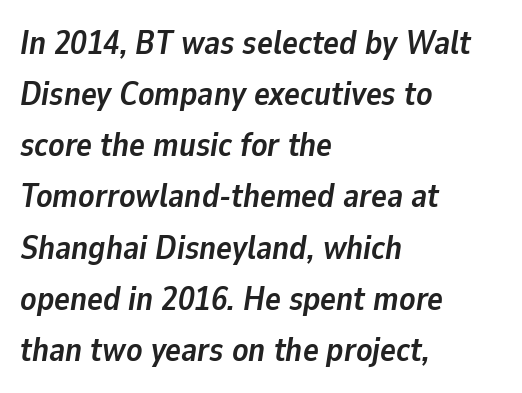
{"italic": "yes", "lean": "right", "slant_degrees": 9, "bold": "yes", "weight": "semibold", "width": "normal", "stroke_contrast": "low", "x_height": "medium", "monospaced": "no", "underline": "no", "align": "left", "line_spacing": "normal", "line_spacing_ratio": 1.55, "letter_spacing": "normal", "letter_spacing_em": 0.0, "glyph_px": 33}
